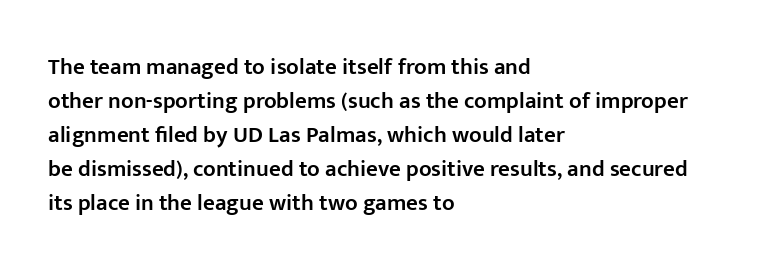
The image shows 23 px text type, upright; set left-aligned, normal line spacing (1.48x), normal letter spacing, not underlined.
